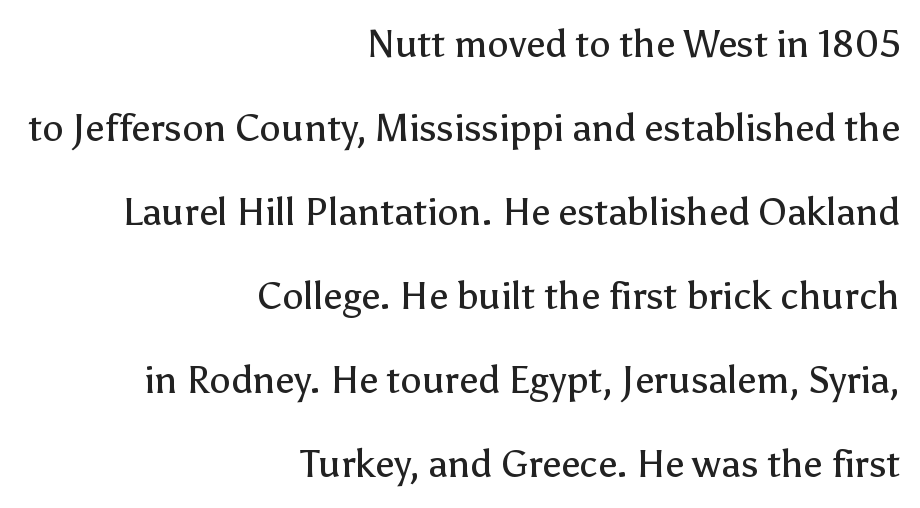
Q: Is the text bold? A: No.
Q: Is the text italic (slanted)? A: No, it is upright.
Q: Is the typeface a serif or a sans-serif typeface? A: Sans-serif.
Q: Is the text underlined? A: No.
Q: How is the paragraph aligned? A: Right-aligned.
Q: Is the spacing between letters normal or unusually wide? A: Normal.
Q: Is the spacing between lines tight, normal or loose? A: Loose.
Q: Width (condensed, normal, or wide)? A: Normal.
Q: Stroke contrast? A: Low.
Q: x-height? A: Medium.
Q: Monospaced? A: No.
